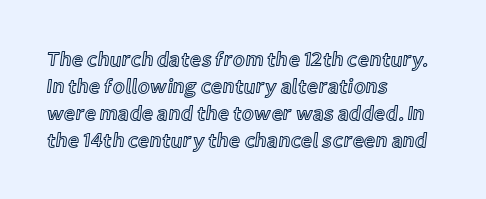
{"underline": "no", "align": "left", "line_spacing": "normal", "line_spacing_ratio": 1.35, "letter_spacing": "normal", "letter_spacing_em": 0.0, "glyph_px": 20}
